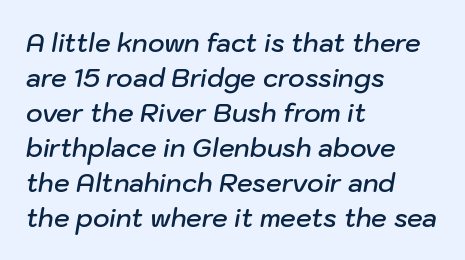
The image shows 25 px text type, italic (leaning right); set left-aligned, normal line spacing (1.4x), normal letter spacing, not underlined.
